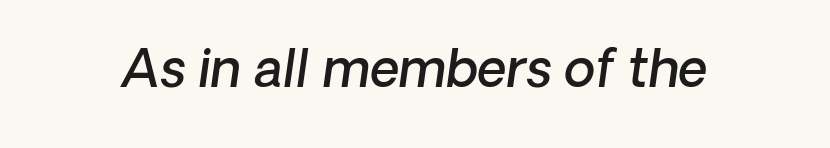
The image shows 51 px semibold sans-serif type; set normal letter spacing, not underlined; low stroke contrast and a medium x-height.
